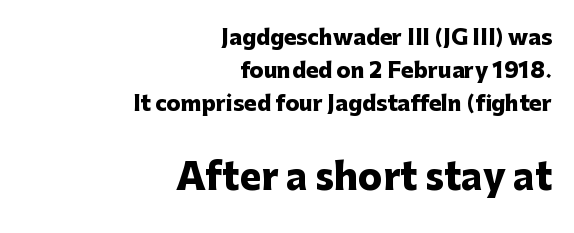
{"serif": "no", "italic": "no", "bold": "yes", "weight": "heavy", "width": "normal", "stroke_contrast": "low", "x_height": "medium", "monospaced": "no", "underline": "no", "align": "right", "line_spacing": "normal", "line_spacing_ratio": 1.58, "letter_spacing": "normal", "letter_spacing_em": 0.0, "larger_block": "second", "size_ratio": 1.71, "glyph_px": 36}
